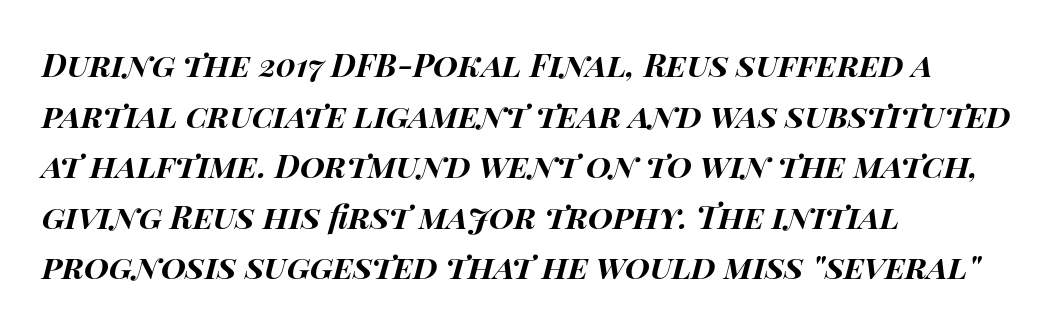
Q: Is the text bold? A: Yes.
Q: Is the text italic (slanted)? A: Yes, it leans right by about 14 degrees.
Q: Is the text underlined? A: No.
Q: How is the paragraph aligned? A: Left-aligned.
Q: Is the spacing between letters normal or unusually wide? A: Normal.
Q: Is the spacing between lines tight, normal or loose? A: Normal.
Q: Width (condensed, normal, or wide)? A: Wide.
Q: Stroke contrast? A: High.
Q: x-height? A: Large.
Q: Monospaced? A: No.
